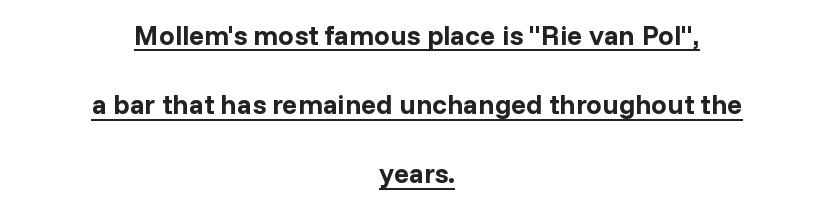
Students, observe: this is what heavily led, spacious text looks like. Every row of glyphs is offset so its center matches the block's center. This sample has the flowing, uneven cadence of proportional lettering. The specimen reads as upright at a glance. Observe the ordinary spacing: letters are neighbours, not strangers.
